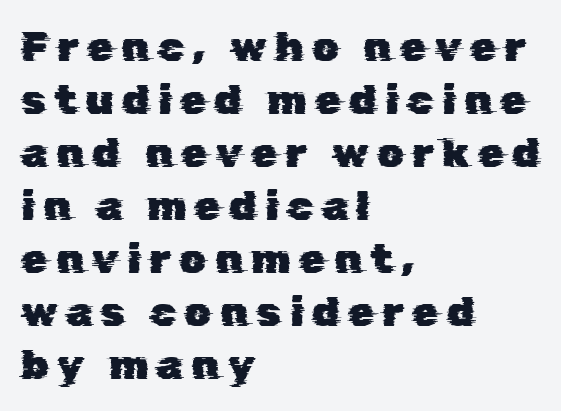
Q: Is the typeface a serif or a sans-serif typeface? A: Sans-serif.
Q: Is the text underlined? A: No.
Q: How is the paragraph aligned? A: Left-aligned.
Q: Is the spacing between letters normal or unusually wide? A: Unusually wide.
Q: Is the spacing between lines tight, normal or loose? A: Normal.
Q: Width (condensed, normal, or wide)? A: Normal.
Q: Stroke contrast? A: Low.
Q: x-height? A: Medium.
Q: Monospaced? A: No.
